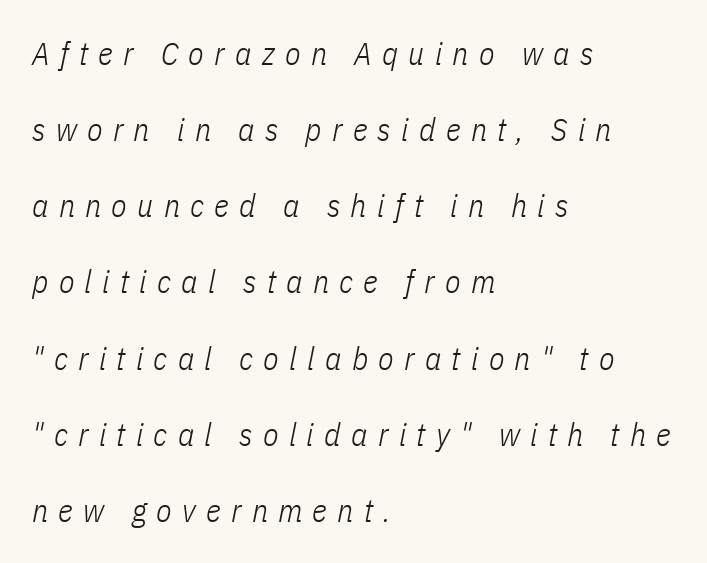
The line texture is sparse and dotted thanks to wide tracking. Just letters on the line, the space beneath them empty. Is this a heavy cut? Hardly; it is regular or lighter. This block would shrink considerably if given ordinary leading; it's expanded now. Leftover space on each line is placed entirely after the last word. The rendering uses natural spacing where letterforms have individual widths.
